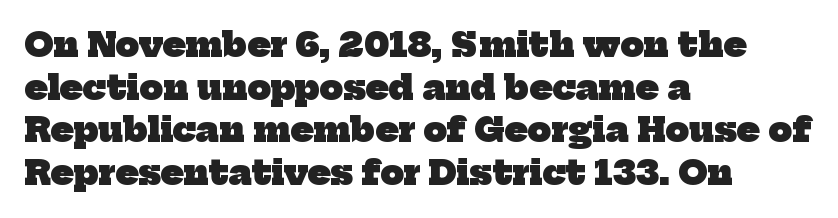
Character widths vary here, with narrow letters taking less room than wide ones. Quick note: interline space is typical. Does the weight exceed regular? Yes, all the way to bold. What kind of face is this? One with serifs. Just letters on the line, the space beneath them empty.
